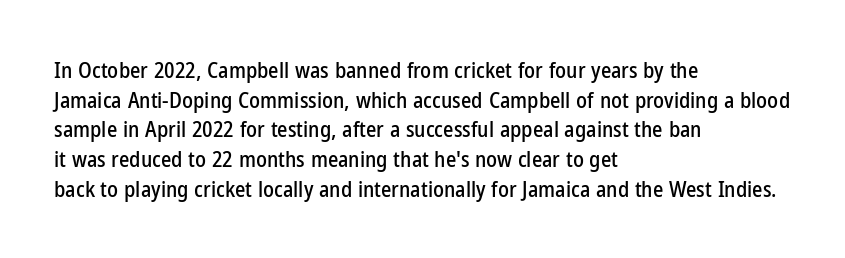
The passage shown stacks its lines at a standard gap. Look at the tracking — it's just the regular setting, nothing added. A typesetter would mark this as roman, not italic. Underlining? Definitely not there. One-word summary of the alignment: left.
